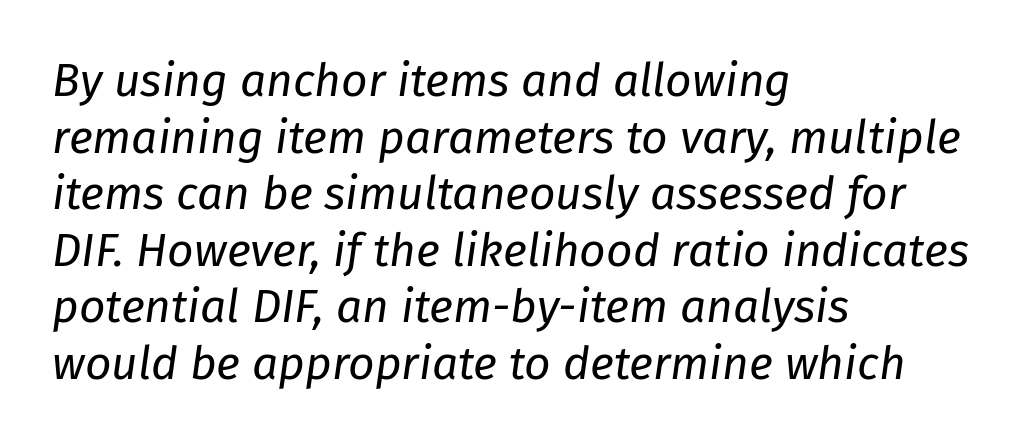
The image shows 46 px regular-weight type, italic (leaning right); set left-aligned, line spacing 1.23x, normal letter spacing, not underlined; low stroke contrast and a medium x-height.
